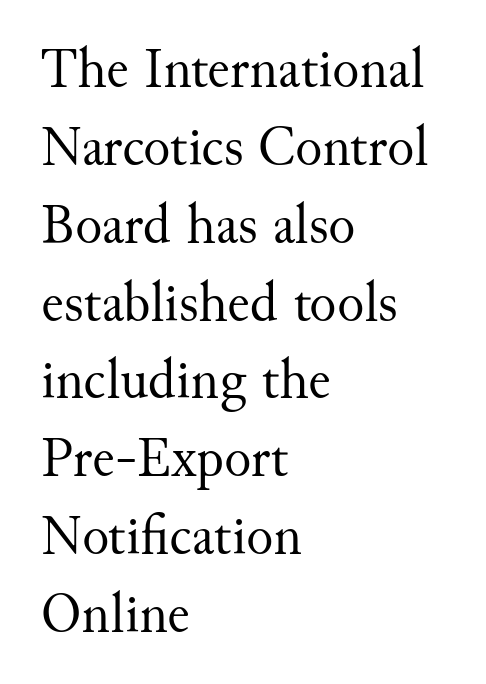
Q: Is the text bold? A: No.
Q: Is the text italic (slanted)? A: No, it is upright.
Q: Is the typeface a serif or a sans-serif typeface? A: Serif.
Q: Is the text underlined? A: No.
Q: How is the paragraph aligned? A: Left-aligned.
Q: Is the spacing between letters normal or unusually wide? A: Normal.
Q: Is the spacing between lines tight, normal or loose? A: Normal.
Q: Width (condensed, normal, or wide)? A: Normal.
Q: Stroke contrast? A: Medium.
Q: x-height? A: Small.
Q: Monospaced? A: No.
